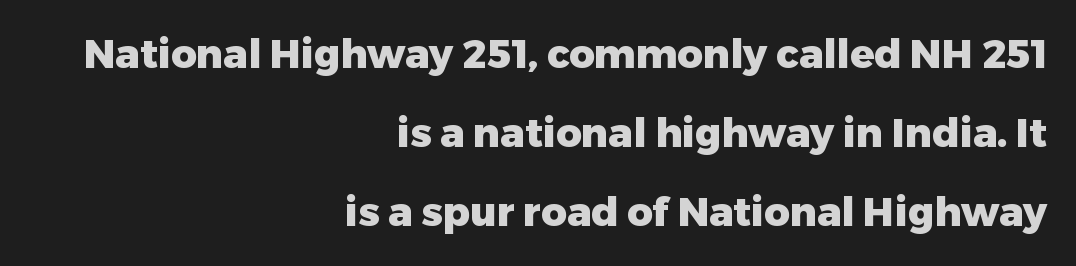
Here the glyphs are tracked normally, forming tight word shapes. Do the characters align in a grid? No, the font is proportional. Check where the strokes stop: nothing finishes them off — pure sans. Short and long lines alike share a common ending point at right. Underlining? Definitely not there.
